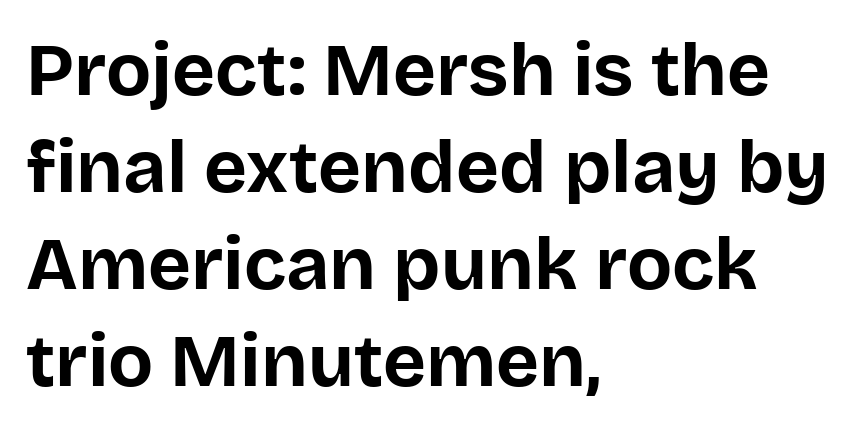
Line spacing here is normal. You could not count columns in this text — the font is proportionally spaced. Vertical strokes here are truly vertical. Nothing sits at the stroke ends, so this counts as sans-serif.
